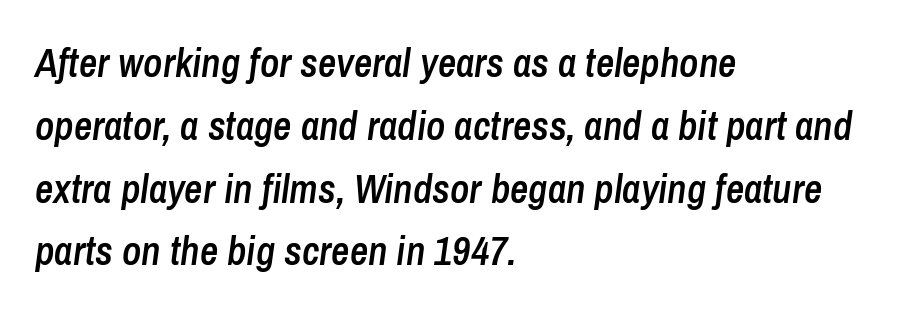
The image shows 40 px semibold, condensed type, italic (leaning right); set left-aligned, normal line spacing (1.57x), normal letter spacing, not underlined; low stroke contrast and a medium x-height.
